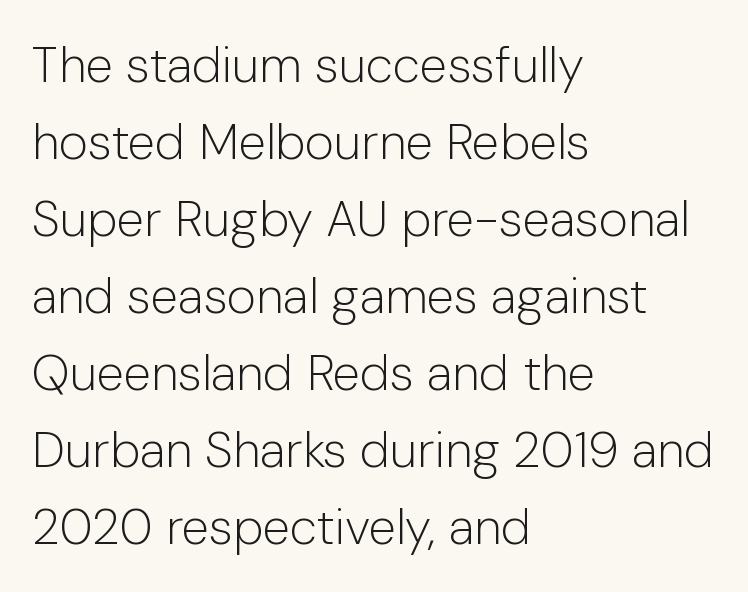
Regarding leading, the lines here are spaced in the standard way. A clean baseline with only descenders dipping below it. Characters remain perfectly vertical along every line. Compared with a typical body face, this is equally light or lighter still. The face used here is rendered with its standard letterfit. The passage shown is typed in a proportional face where columns would drift.
